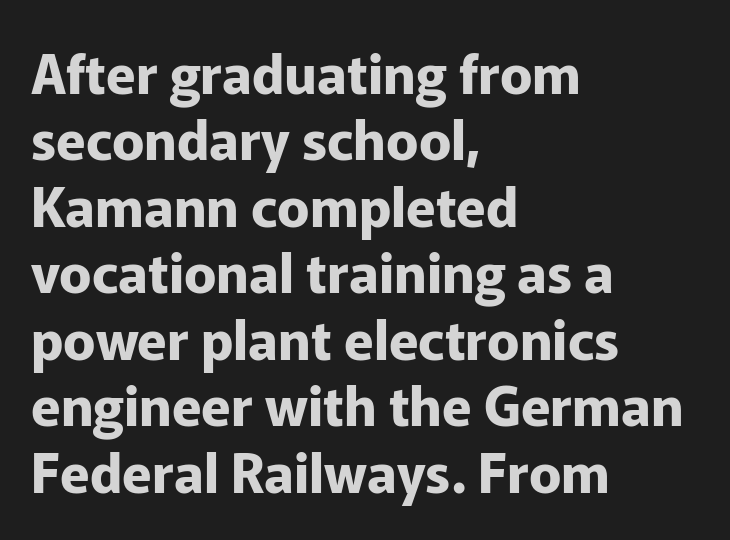
The image shows 54 px bold sans-serif type, upright; set left-aligned, line spacing 1.23x, normal letter spacing, not underlined; low stroke contrast and a medium x-height.
